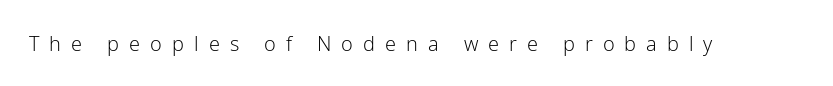
This rendering widens character spacing well past its baseline value. A roman cut, with each character standing at attention. Underline: absent. Unbolded letterforms with no extra heft.
